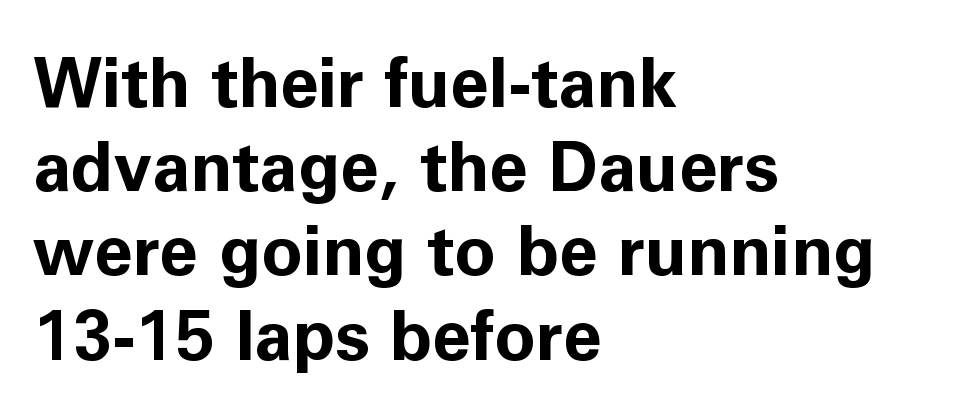
The rendering shows plain stroke endings on the letterforms — a sans-serif design. This is the regular roman posture of the typeface. The characters look thick and weighty, a clear bold. The rag falls on the right side of this text block.
